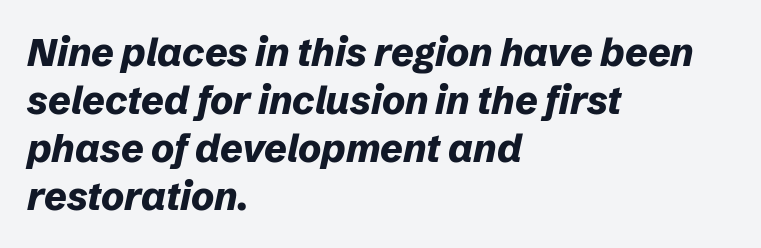
{"italic": "yes", "lean": "right", "slant_degrees": 12, "bold": "yes", "weight": "bold", "width": "normal", "stroke_contrast": "low", "x_height": "medium", "monospaced": "no", "underline": "no", "align": "left", "line_spacing_ratio": 1.23, "letter_spacing": "normal", "letter_spacing_em": 0.0, "glyph_px": 39}
